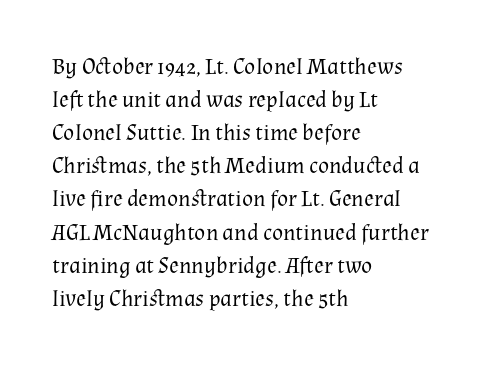
Q: Is the text bold? A: No.
Q: Is the text italic (slanted)? A: No, it is upright.
Q: Is the text underlined? A: No.
Q: How is the paragraph aligned? A: Left-aligned.
Q: Is the spacing between letters normal or unusually wide? A: Normal.
Q: Is the spacing between lines tight, normal or loose? A: Normal.
